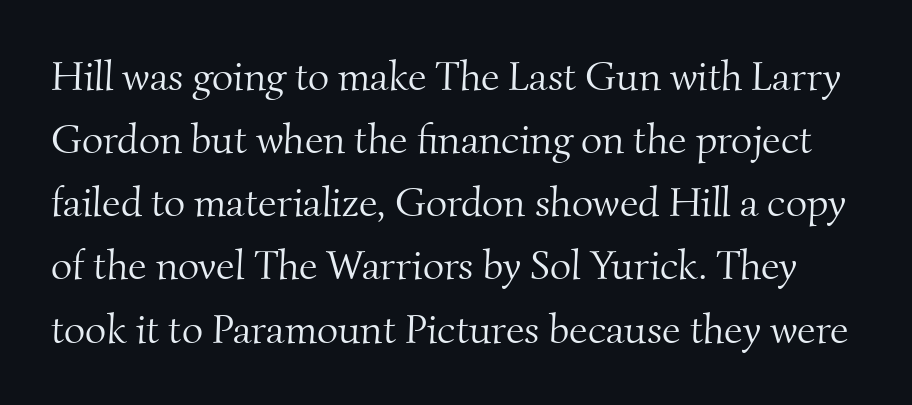
The image shows 41 px light serif type; set normal line spacing (1.54x), normal letter spacing, not underlined; medium stroke contrast and a small x-height.
